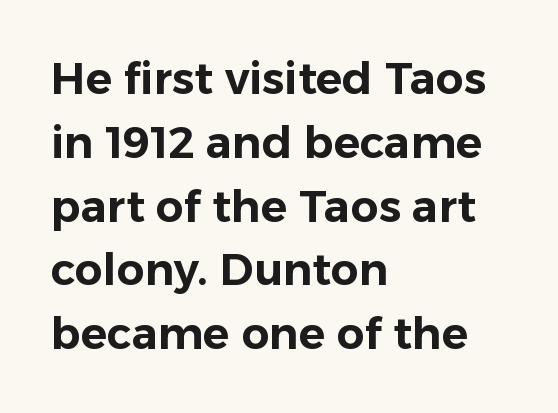
{"serif": "no", "italic": "no", "width": "normal", "stroke_contrast": "low", "x_height": "medium", "monospaced": "no", "underline": "no", "align": "left", "line_spacing": "normal", "line_spacing_ratio": 1.45, "letter_spacing": "normal", "letter_spacing_em": 0.0, "glyph_px": 44}
